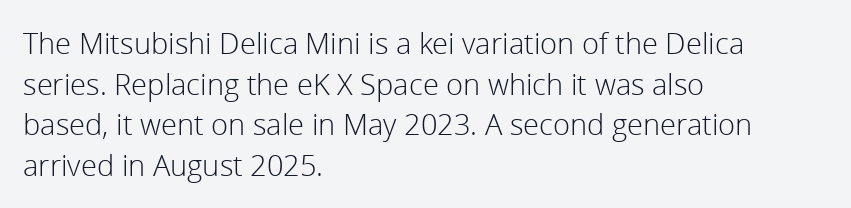
The image shows 29 px light sans-serif type, upright; set left-aligned, normal line spacing (1.4x), normal letter spacing, not underlined; a medium x-height.
